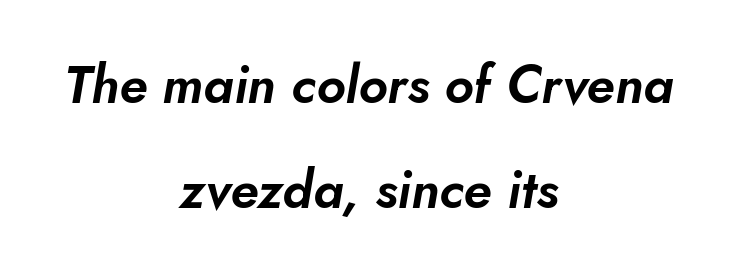
The text carries the slant typical of an italic or oblique font. The line texture is even and compact thanks to regular tracking. The baseline area is clear. How would I describe the line gaps? Wide and relaxed. Note the varied advance widths — an 'i' is clearly narrower than an 'm'.
